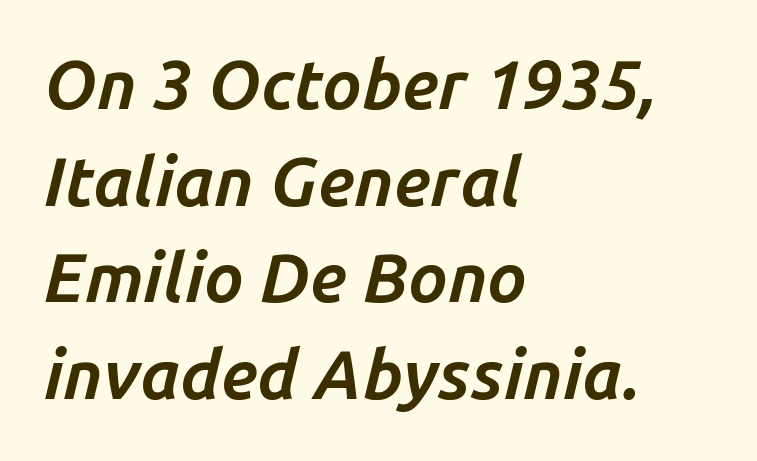
The image shows 69 px bold type, italic (leaning right); set left-aligned, normal line spacing (1.4x), normal letter spacing, not underlined; low stroke contrast and a medium x-height.
